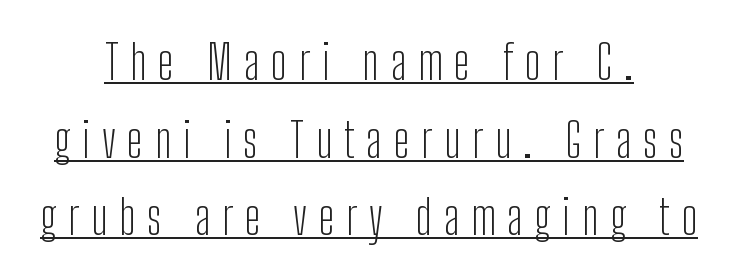
A centered setting, common on invitations and titles, is used for this passage. Serifs: no, the terminals of the letterforms are clean. The passage shown is typed in a proportional face where columns would drift. The passage shown stacks its lines at a standard gap. The type is letterspaced generously, with wide tracking. Think standard paragraph weight, or any step lighter than that.
